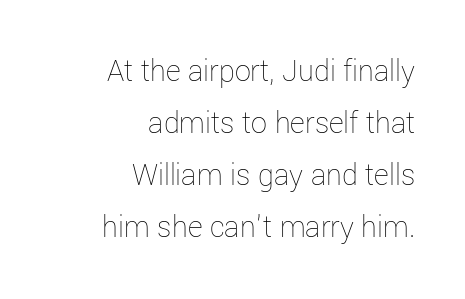
{"italic": "no", "bold": "no", "weight": "thin", "width": "normal", "stroke_contrast": "low", "x_height": "medium", "monospaced": "no", "underline": "no", "align": "right", "line_spacing": "normal", "line_spacing_ratio": 1.62, "letter_spacing": "normal", "letter_spacing_em": 0.0, "glyph_px": 32}
